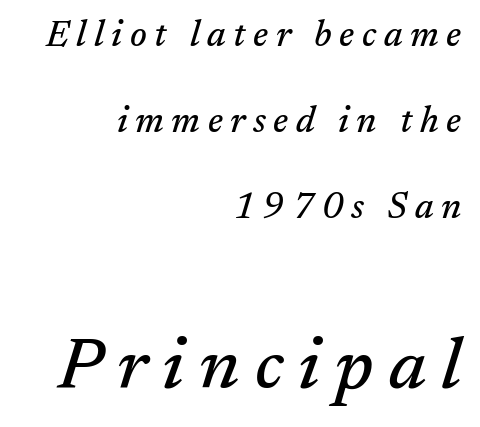
The image shows 72 px serif type, italic (leaning right); set right-aligned, loose line spacing (2.39x), unusually wide letter spacing (+0.21 em), not underlined; the second (bottom) block is 2.0x larger; medium stroke contrast and a medium x-height.
